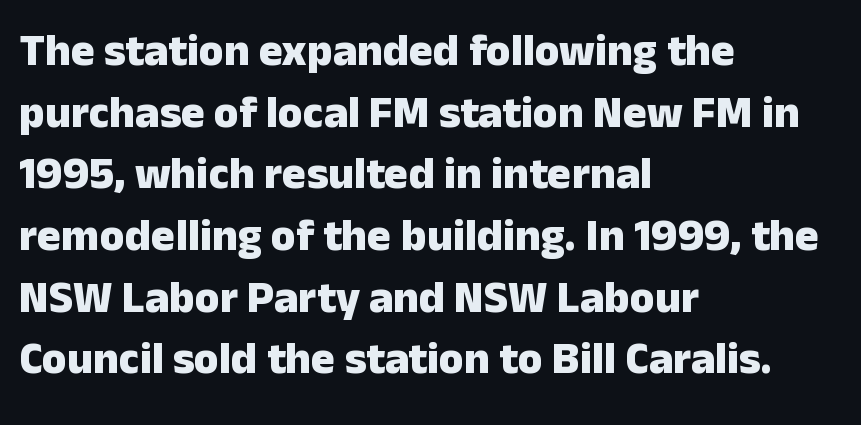
The type sits square on the baseline with zero lean. Are there feet on the stems? There aren't — it's a sans. Thick stems and heavy bowls — unmistakably bold. Do the characters align in a grid? No, the font is proportional. The letters sit at their default tracking, neither squeezed nor spread.
